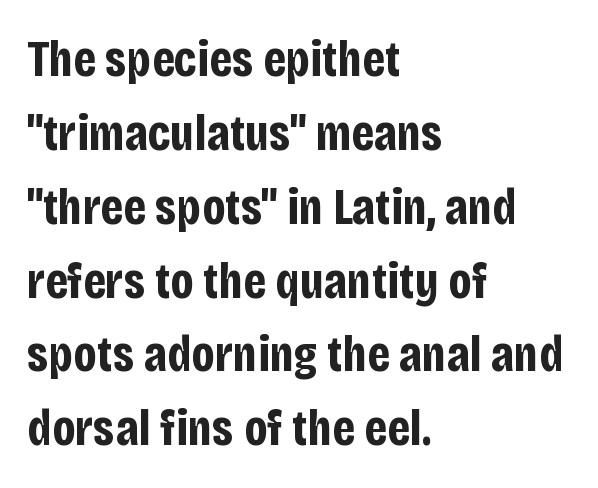
{"serif": "no", "italic": "no", "bold": "yes", "weight": "bold", "width": "condensed", "stroke_contrast": "low", "x_height": "large", "monospaced": "no", "underline": "no", "align": "left", "line_spacing": "normal", "line_spacing_ratio": 1.42, "letter_spacing": "normal", "letter_spacing_em": 0.0, "glyph_px": 52}
